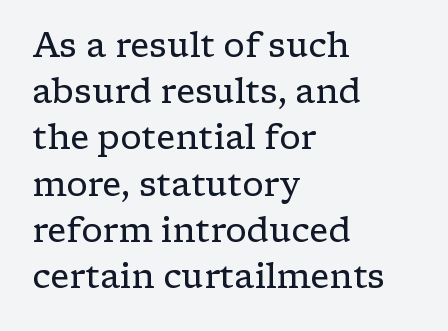
{"serif": "yes", "italic": "no", "bold": "no", "weight": "regular", "width": "wide", "stroke_contrast": "low", "x_height": "medium", "monospaced": "no", "underline": "no", "align": "left", "line_spacing": "normal", "line_spacing_ratio": 1.36, "letter_spacing": "normal", "letter_spacing_em": 0.0, "glyph_px": 34}
